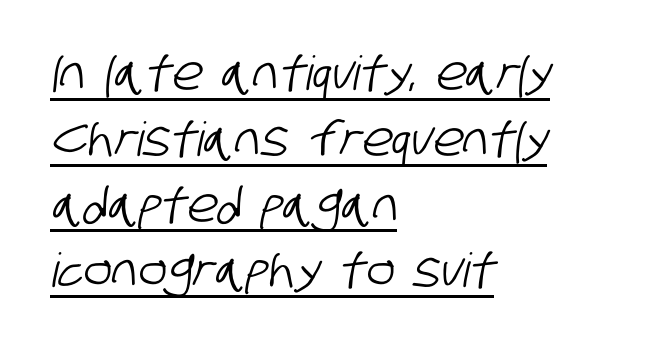
{"serif": "no", "width": "condensed", "stroke_contrast": "low", "x_height": "large", "monospaced": "no", "underline": "yes", "align": "left", "line_spacing": "normal", "line_spacing_ratio": 1.4, "letter_spacing": "normal", "letter_spacing_em": 0.0, "glyph_px": 47}
